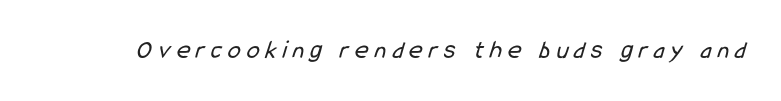
Does extra space separate the letters? Yes, quite a lot of it. Descender tails drop into unmarked territory. Letters have the restrained weight of plain body copy at most.
